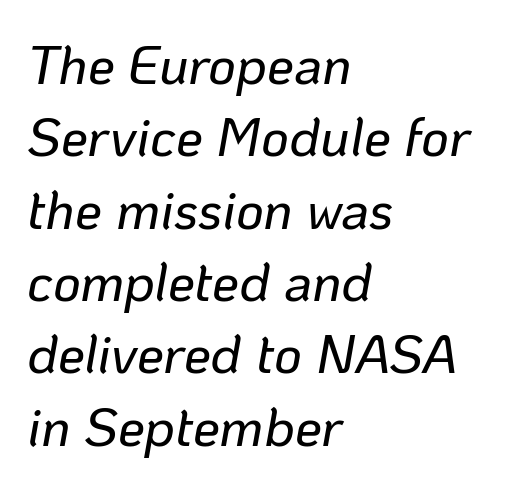
Q: Is the text italic (slanted)? A: Yes, it leans right by about 10 degrees.
Q: Is the text underlined? A: No.
Q: How is the paragraph aligned? A: Left-aligned.
Q: Is the spacing between letters normal or unusually wide? A: Normal.
Q: Is the spacing between lines tight, normal or loose? A: Normal.
Q: Width (condensed, normal, or wide)? A: Normal.
Q: Stroke contrast? A: Low.
Q: x-height? A: Medium.
Q: Monospaced? A: No.
